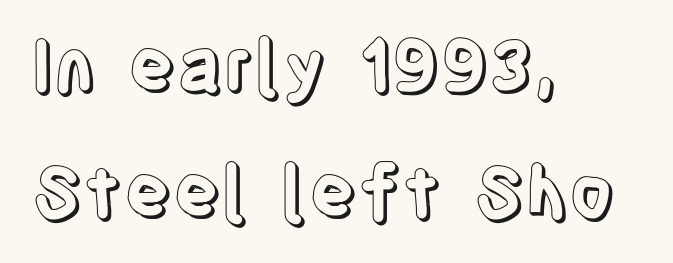
Is this a fixed-width face? No — the glyphs have proportional, varying widths. Words float on clear page, feet unadorned. The specimen reads as upright at a glance. Where is the straight margin? On the left. What stands out about the letter spacing? Nothing — it is the standard amount.
